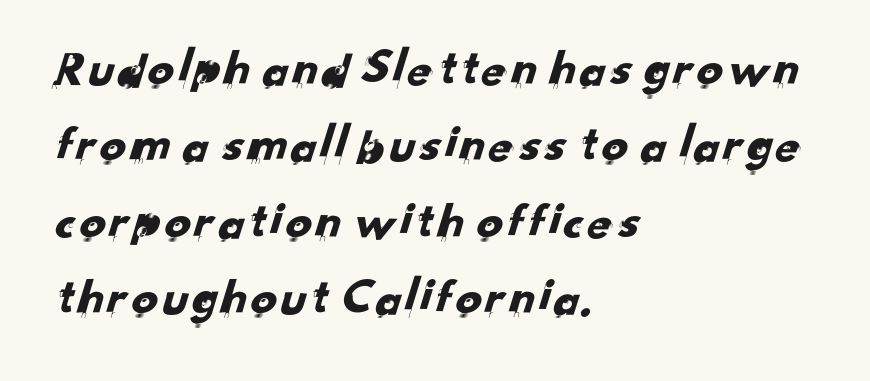
Q: Is the typeface a serif or a sans-serif typeface? A: Sans-serif.
Q: Is the text underlined? A: No.
Q: How is the paragraph aligned? A: Left-aligned.
Q: Is the spacing between letters normal or unusually wide? A: Normal.
Q: Is the spacing between lines tight, normal or loose? A: Normal.
Q: Width (condensed, normal, or wide)? A: Normal.
Q: Stroke contrast? A: Low.
Q: x-height? A: Small.
Q: Monospaced? A: No.
